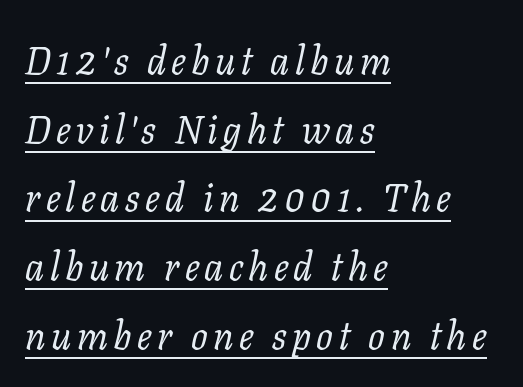
The image shows 39 px regular-weight serif type, italic (leaning right); set left-aligned, line spacing 1.76x, underlined; low stroke contrast and a medium x-height.
